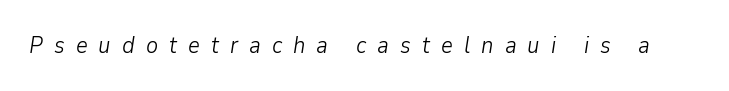
Q: Is the text bold? A: No.
Q: Is the text italic (slanted)? A: Yes, it leans right by about 9 degrees.
Q: Is the text underlined? A: No.
Q: Is the spacing between letters normal or unusually wide? A: Unusually wide.
